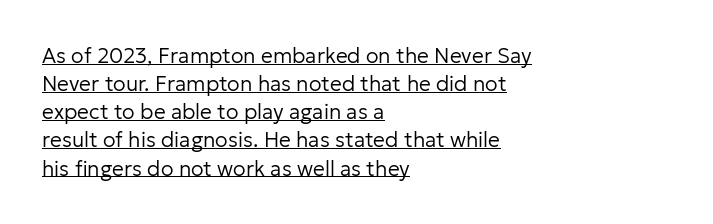
{"italic": "no", "bold": "no", "underline": "yes", "align": "left", "line_spacing": "normal", "line_spacing_ratio": 1.34, "letter_spacing": "normal", "letter_spacing_em": 0.0, "glyph_px": 21}
